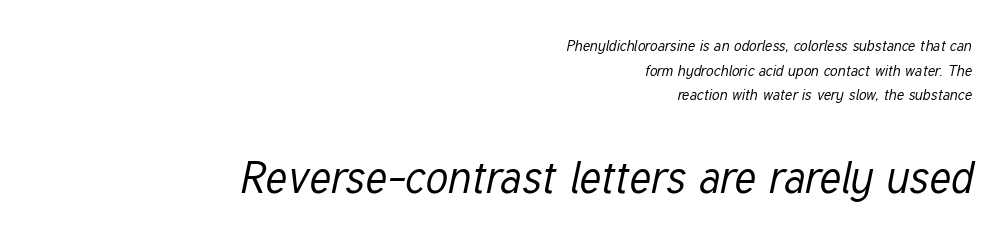
{"italic": "yes", "lean": "right", "slant_degrees": 12, "bold": "no", "weight": "regular", "width": "condensed", "stroke_contrast": "low", "x_height": "medium", "monospaced": "no", "underline": "no", "align": "right", "line_spacing": "normal", "line_spacing_ratio": 1.64, "letter_spacing": "normal", "letter_spacing_em": 0.0, "larger_block": "second", "size_ratio": 2.93, "glyph_px": 44}
